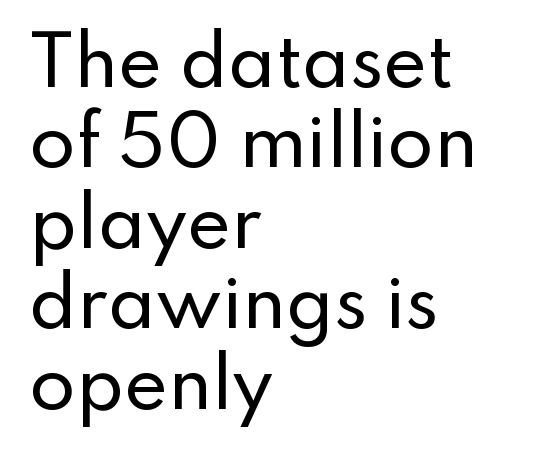
Q: Is the text italic (slanted)? A: No, it is upright.
Q: Is the typeface a serif or a sans-serif typeface? A: Sans-serif.
Q: Is the text underlined? A: No.
Q: How is the paragraph aligned? A: Left-aligned.
Q: Is the spacing between letters normal or unusually wide? A: Normal.
Q: Width (condensed, normal, or wide)? A: Normal.
Q: Stroke contrast? A: Low.
Q: x-height? A: Small.
Q: Monospaced? A: No.
